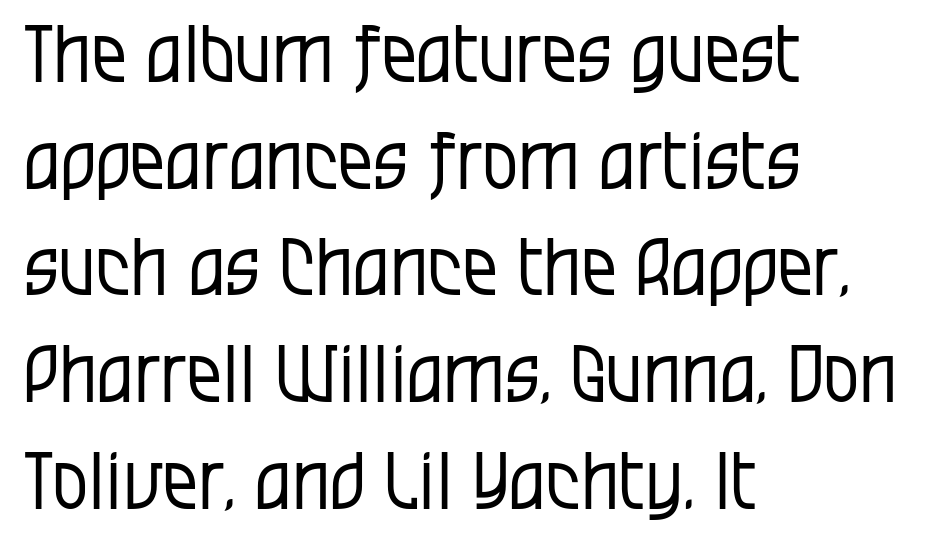
Q: Is the text bold? A: No.
Q: Is the text italic (slanted)? A: No, it is upright.
Q: Is the typeface a serif or a sans-serif typeface? A: Sans-serif.
Q: Is the text underlined? A: No.
Q: How is the paragraph aligned? A: Left-aligned.
Q: Is the spacing between letters normal or unusually wide? A: Normal.
Q: Is the spacing between lines tight, normal or loose? A: Normal.
Q: Width (condensed, normal, or wide)? A: Condensed.
Q: Stroke contrast? A: Low.
Q: x-height? A: Large.
Q: Monospaced? A: No.
